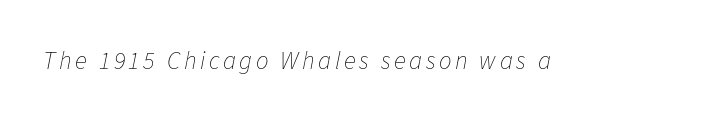
Q: Is the text bold? A: No.
Q: Is the text italic (slanted)? A: Yes, it leans right by about 11 degrees.
Q: Is the text underlined? A: No.
